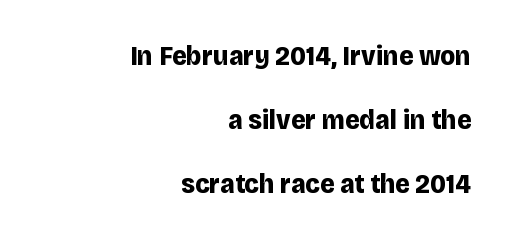
Interline gaps are noticeably wide in this sample. The typesetter chose a ragged-left arrangement here. This rendering employs a face without finishing strokes, i.e., a sans-serif. The letters advance in unequal steps, a hallmark of proportional type.
